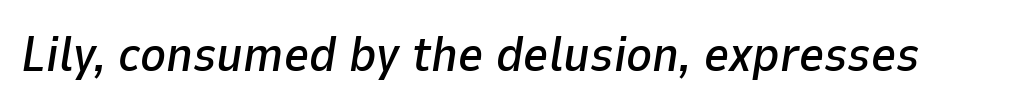
Here the designer chose a conventional face with non-uniform glyph widths. Standard letterfit; no display-style spreading of the glyphs. Each row of text sits above clean, open space. It's the slanting kind of type.
